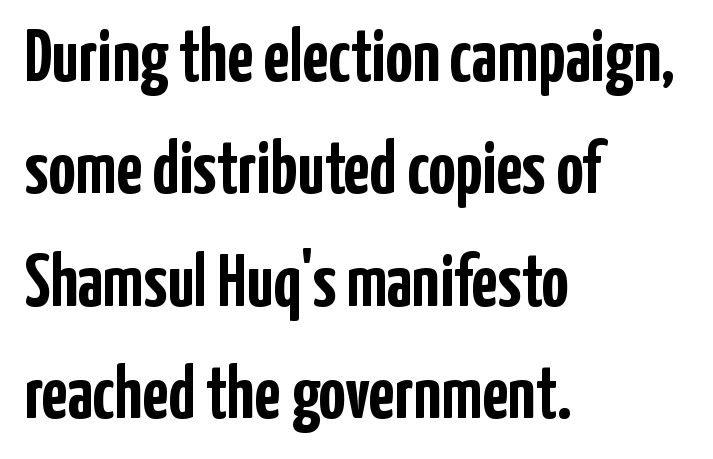
The image shows 75 px semibold, condensed sans-serif type, upright; set left-aligned, normal line spacing (1.5x), normal letter spacing, not underlined; low stroke contrast and a medium x-height.
